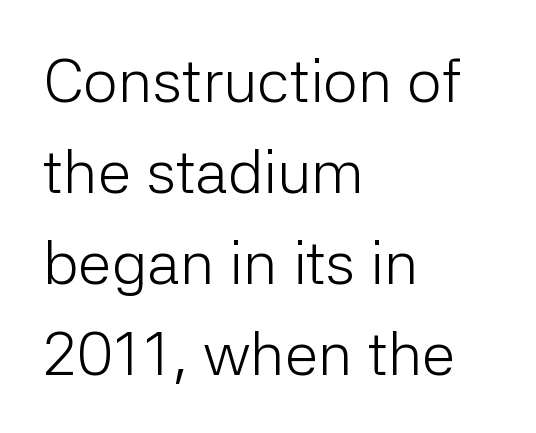
Look at the tracking — it's just the regular setting, nothing added. No letter is thick-stroked: the sample isn't bold. Characters remain perfectly vertical along every line. This block has exactly the height ordinary leading produces. Note the varied advance widths — an 'i' is clearly narrower than an 'm'.
